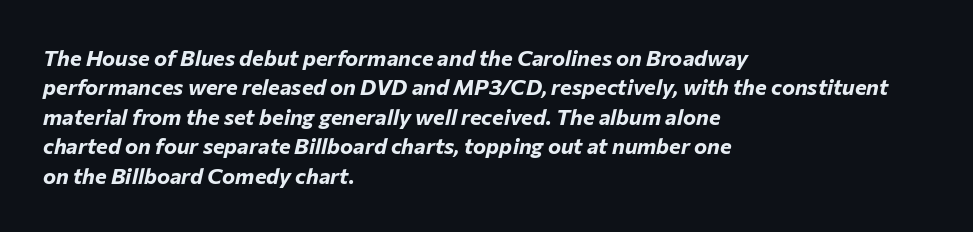
Q: Is the text bold? A: Yes.
Q: Is the text italic (slanted)? A: Yes, it leans right by about 12 degrees.
Q: Is the text underlined? A: No.
Q: How is the paragraph aligned? A: Left-aligned.
Q: Is the spacing between letters normal or unusually wide? A: Normal.
Q: Is the spacing between lines tight, normal or loose? A: Normal.
